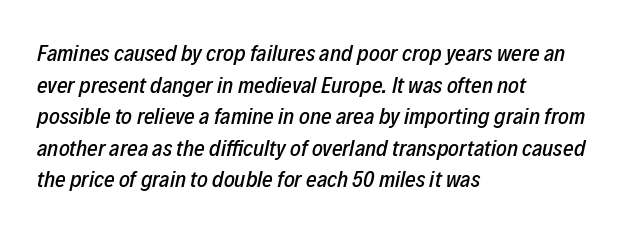
The image shows 23 px text type, italic (leaning right); set left-aligned, normal line spacing (1.37x), normal letter spacing, not underlined.
